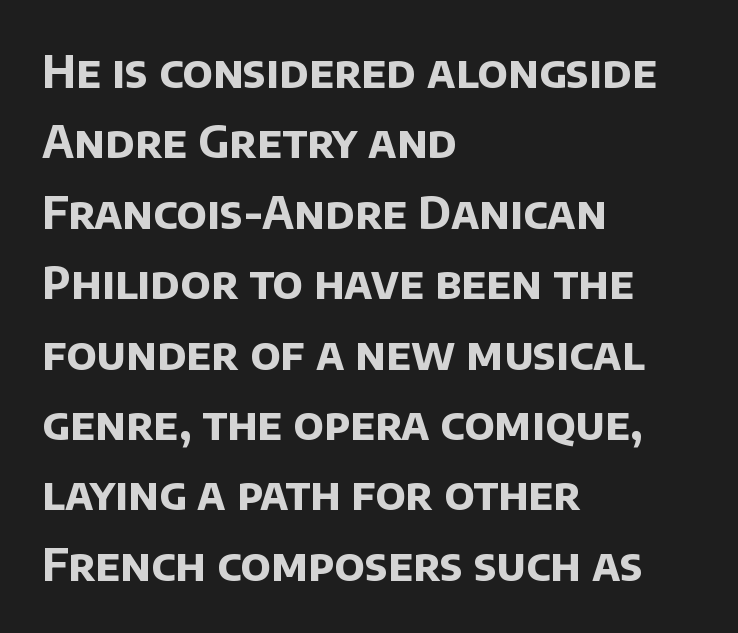
The image shows 44 px bold sans-serif type; set left-aligned, normal line spacing (1.6x), normal letter spacing, not underlined; low stroke contrast and a large x-height.
